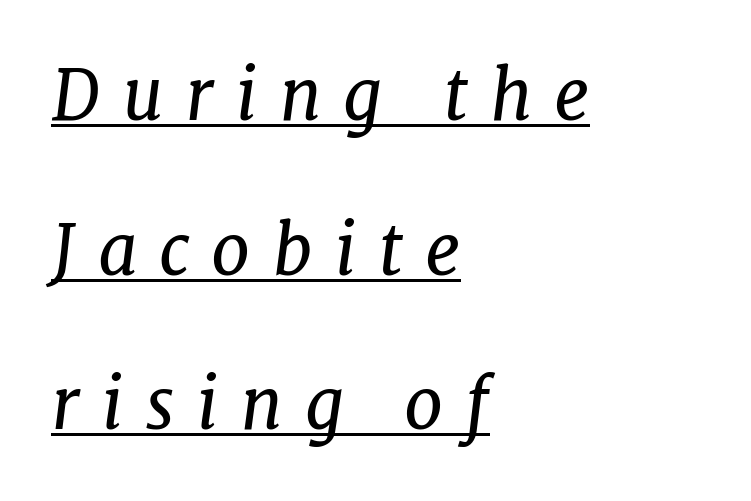
The image shows 70 px regular-weight serif type, italic (leaning right); set left-aligned, loose line spacing (2.21x), unusually wide letter spacing (+0.31 em), underlined; low stroke contrast and a medium x-height.
